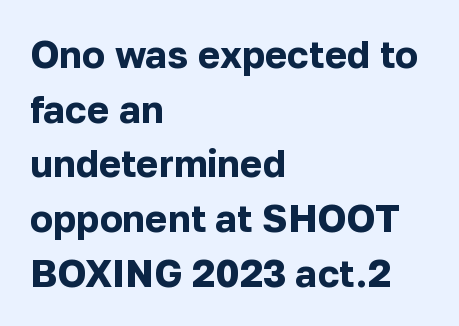
Honestly, there is no underline to notice here at all. Chunky letters — that's bold for sure. Teacher's note: observe the even left margin — that is flush-left alignment. Observe the ordinary spacing: letters are neighbours, not strangers.
